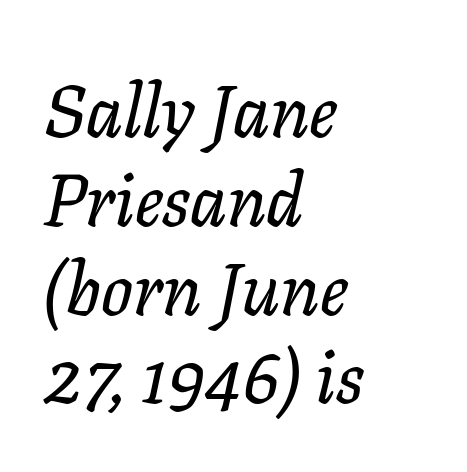
Q: Is the text italic (slanted)? A: Yes, it leans right by about 11 degrees.
Q: Is the typeface a serif or a sans-serif typeface? A: Serif.
Q: Is the text underlined? A: No.
Q: How is the paragraph aligned? A: Left-aligned.
Q: Is the spacing between letters normal or unusually wide? A: Normal.
Q: Width (condensed, normal, or wide)? A: Normal.
Q: Stroke contrast? A: Low.
Q: x-height? A: Medium.
Q: Monospaced? A: No.
